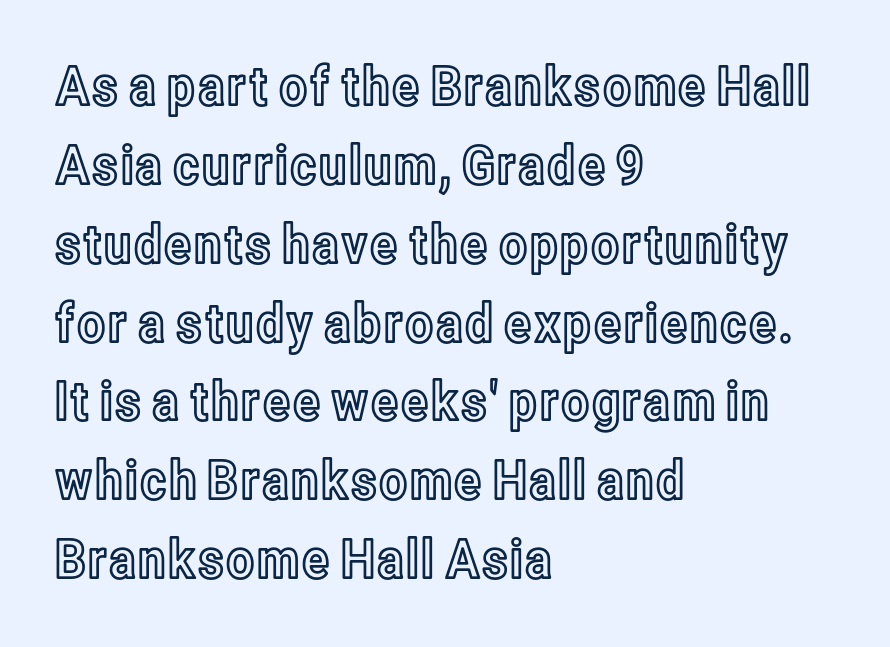
Spacing verdict: proportional, widths tailored to each character. Descenders hang freely into open space. A typesetter would call this leading conventional body-copy spacing. Notice how the stems are strictly vertical — no italics here. The face used here is rendered with its standard letterfit.
